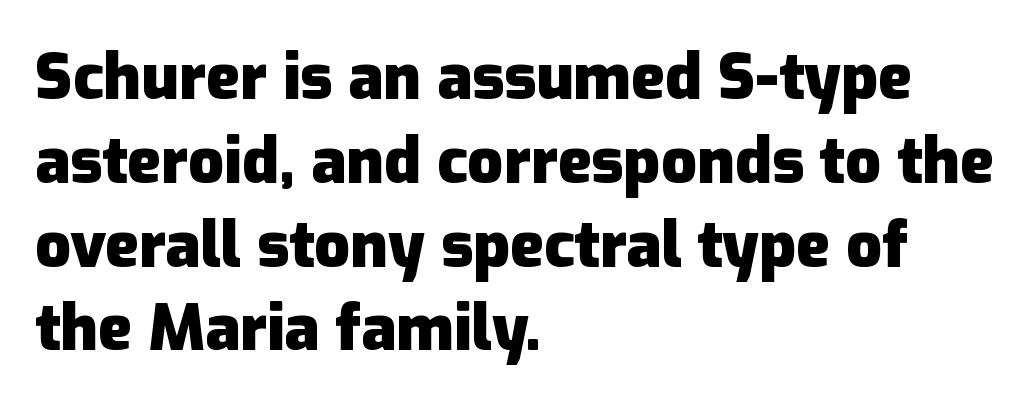
The image shows 63 px heavy sans-serif type, upright; set left-aligned, normal line spacing (1.33x), normal letter spacing, not underlined; low stroke contrast and a medium x-height.
